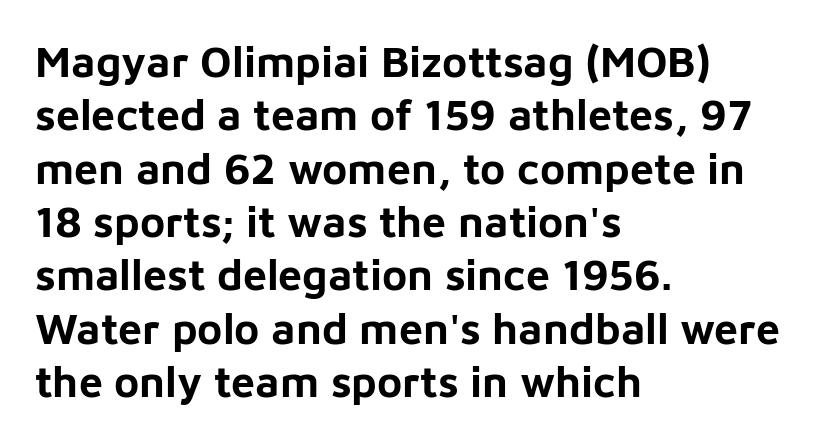
The characters display no serif detailing; their extremities are plain. No italicization has been applied; the sample stays upright. Heavy-handed strokes throughout: this text is bold. The face used here is proportionally spaced, like ordinary book or web type. Anything drawn beneath the words? Only blank space.
